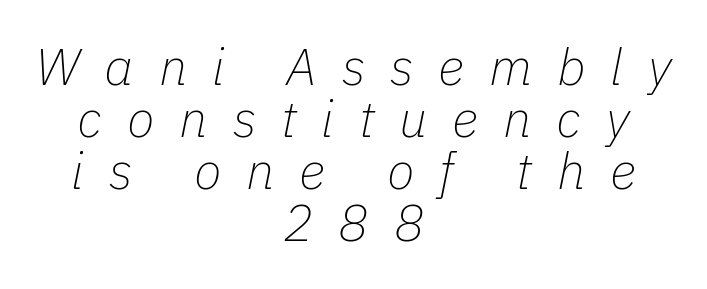
Q: Is the text bold? A: No.
Q: Is the text italic (slanted)? A: Yes, it leans right by about 11 degrees.
Q: Is the text underlined? A: No.
Q: How is the paragraph aligned? A: Centered.
Q: Is the spacing between letters normal or unusually wide? A: Unusually wide.
Q: Is the spacing between lines tight, normal or loose? A: Tight.
Q: Width (condensed, normal, or wide)? A: Normal.
Q: Stroke contrast? A: Low.
Q: x-height? A: Medium.
Q: Monospaced? A: No.
